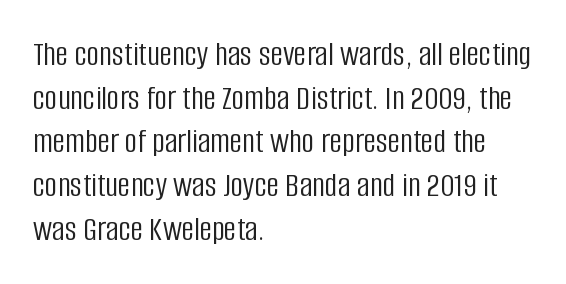
Q: Is the text bold? A: No.
Q: Is the text italic (slanted)? A: No, it is upright.
Q: Is the typeface a serif or a sans-serif typeface? A: Sans-serif.
Q: Is the text underlined? A: No.
Q: How is the paragraph aligned? A: Left-aligned.
Q: Is the spacing between letters normal or unusually wide? A: Normal.
Q: Is the spacing between lines tight, normal or loose? A: Normal.
Q: Width (condensed, normal, or wide)? A: Condensed.
Q: Stroke contrast? A: Low.
Q: x-height? A: Large.
Q: Monospaced? A: No.
